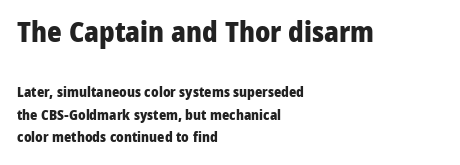
In this sample the first text group is rendered at the bigger scale. Clear beneath every line of the passage. Does the type have serifs? No, each stem ends abruptly. This sample keeps an unexceptional amount of space between lines. Is the type bold? Yes — the strokes are clearly thick and heavy.
